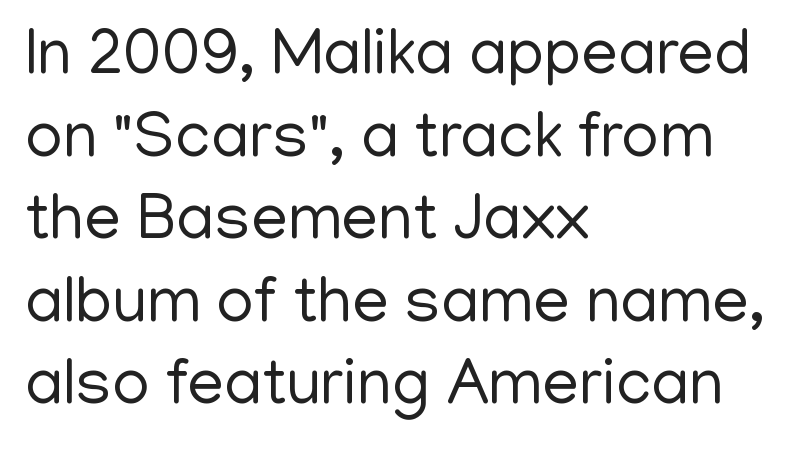
The image shows 65 px regular-weight sans-serif type, upright; set left-aligned, normal line spacing (1.27x), normal letter spacing, not underlined; low stroke contrast and a medium x-height.
